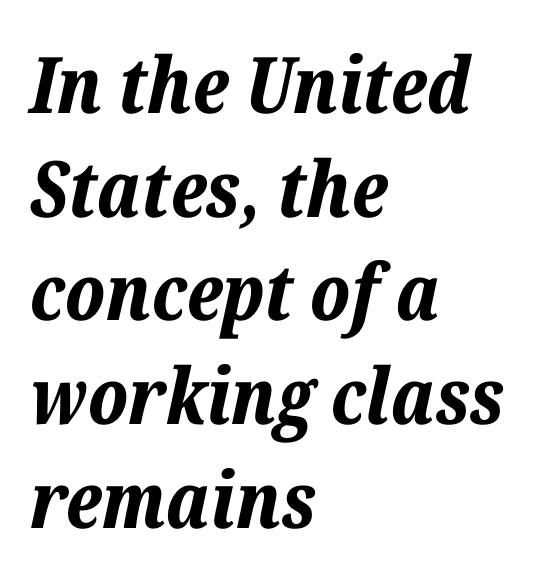
{"italic": "yes", "lean": "right", "slant_degrees": 12, "bold": "yes", "weight": "bold", "width": "normal", "stroke_contrast": "low", "x_height": "medium", "monospaced": "no", "underline": "no", "align": "left", "line_spacing": "normal", "line_spacing_ratio": 1.33, "letter_spacing": "normal", "letter_spacing_em": 0.0, "glyph_px": 78}
